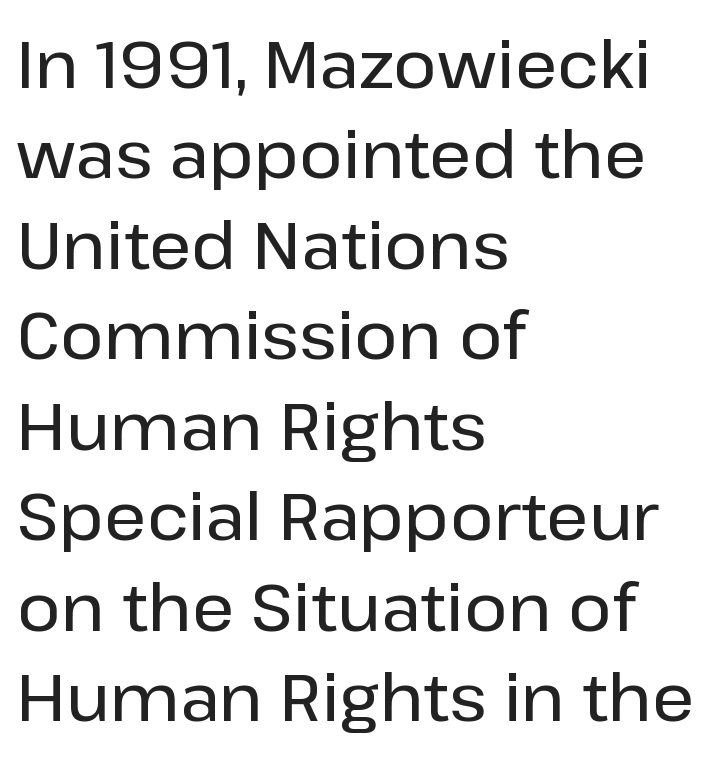
You could not count columns in this text — the font is proportionally spaced. The block of text has a typical density, with ordinary space between rows. Descender tails drop into unmarked territory. The passage is arranged the way most books set body copy — flush left.
